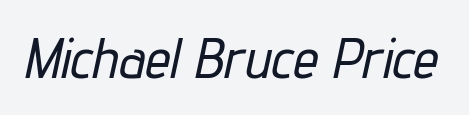
The passage shown leans; its letterforms are oblique. Each word holds together tightly as a unit, with standard inter-letter gaps. Type without underlining. Note the varied advance widths — an 'i' is clearly narrower than an 'm'.
